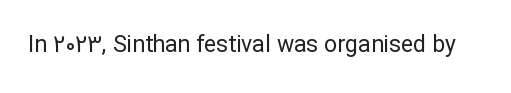
{"italic": "no", "bold": "no", "underline": "no", "letter_spacing": "normal", "letter_spacing_em": 0.0, "glyph_px": 23}
